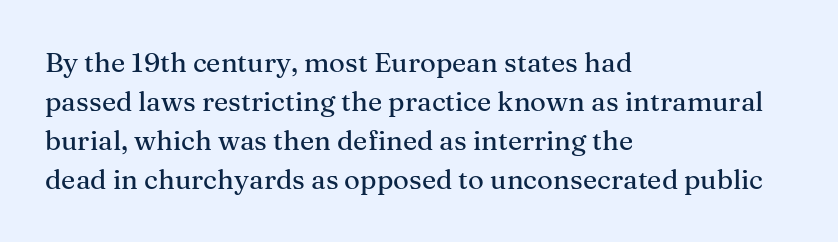
The image shows 27 px text type, upright; set left-aligned, normal line spacing (1.45x), normal letter spacing, not underlined.
